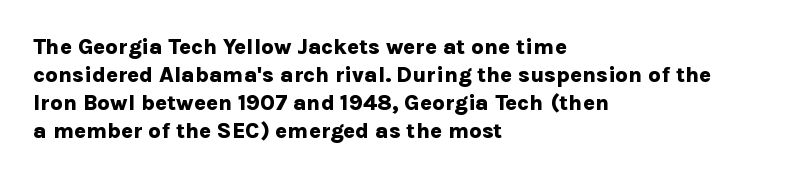
Q: Is the text bold? A: Yes.
Q: Is the text italic (slanted)? A: No, it is upright.
Q: Is the text underlined? A: No.
Q: How is the paragraph aligned? A: Left-aligned.
Q: Is the spacing between letters normal or unusually wide? A: Normal.
Q: Is the spacing between lines tight, normal or loose? A: Normal.
